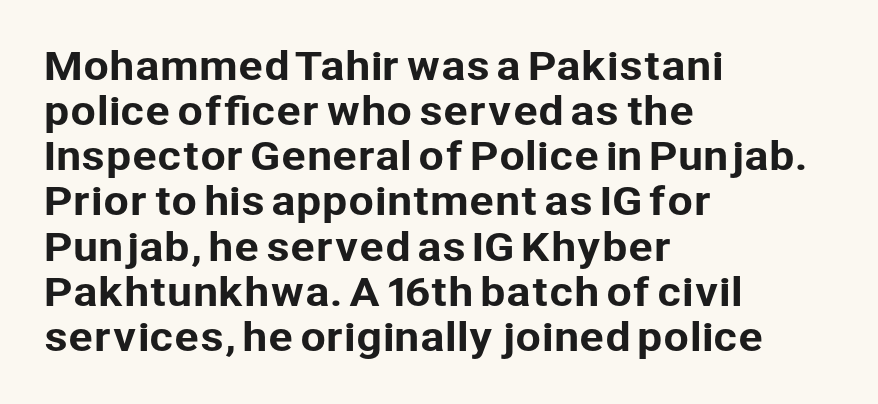
These lines are rendered in a variable-pitch font. Examine the stroke ends and you'll find no serifs. The gaps between neighbouring characters are ordinary and unremarkable. In terms of posture, this sample is upright.
